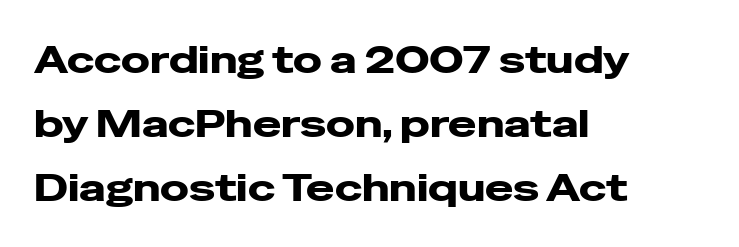
{"serif": "no", "italic": "no", "bold": "yes", "weight": "heavy", "width": "wide", "stroke_contrast": "low", "x_height": "medium", "monospaced": "no", "underline": "no", "align": "left", "line_spacing": "normal", "line_spacing_ratio": 1.68, "letter_spacing": "normal", "letter_spacing_em": 0.0, "glyph_px": 38}
